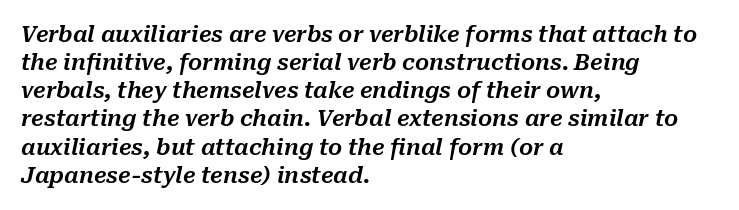
If you measured baseline to baseline, you'd find a middling distance. The foot of each line stays bare and open. The rendering keeps characters at their native spacing. In CSS terms this would be text-align: left. Does the lettering tilt? It does — this is italic.
